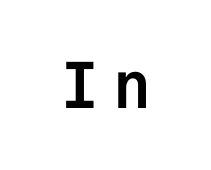
Bold? Absolutely — the strokes are thick and heavy. Fixed-width glyphs throughout — classic coding-font behaviour. The rendering shows plain stroke endings on the letterforms — a sans-serif design. Letters rest on an invisible, unmarked baseline. Characters remain perfectly vertical along every line.
